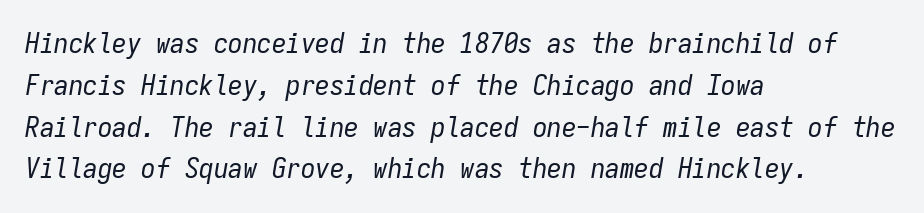
The image shows 29 px regular-weight, condensed type, italic (leaning right), monospaced; set left-aligned, normal line spacing (1.44x), normal letter spacing, not underlined; low stroke contrast and a medium x-height.
